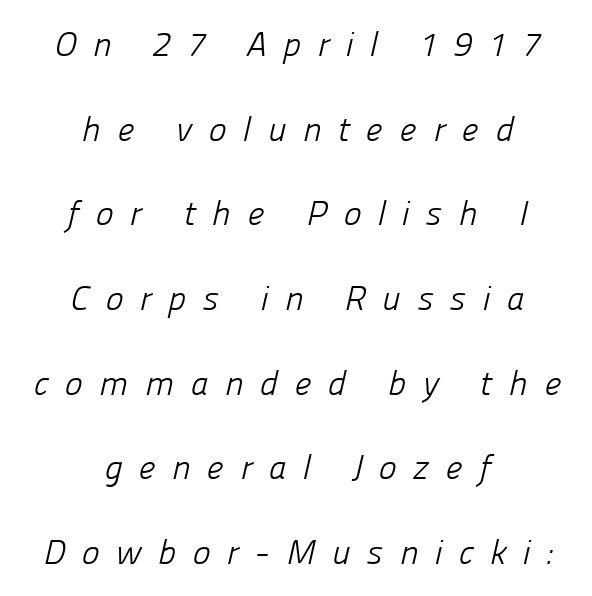
The image shows 34 px light sans-serif type; set centered, loose line spacing (2.49x), unusually wide letter spacing (+0.48 em), not underlined; low stroke contrast and a medium x-height.
